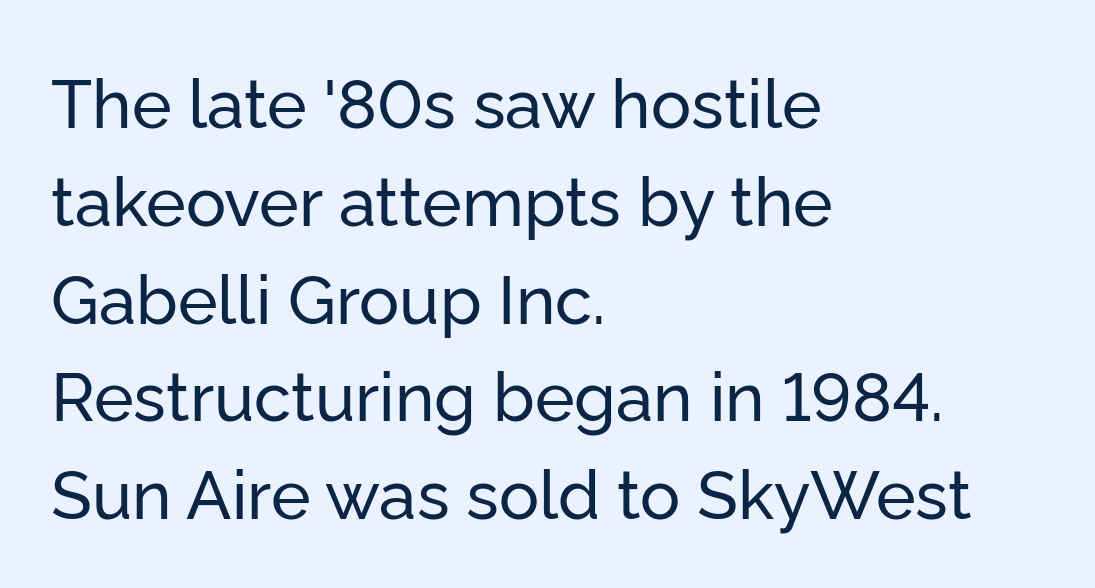
The image shows 67 px sans-serif type, upright; set left-aligned, normal line spacing (1.46x), normal letter spacing, not underlined; low stroke contrast and a medium x-height.
